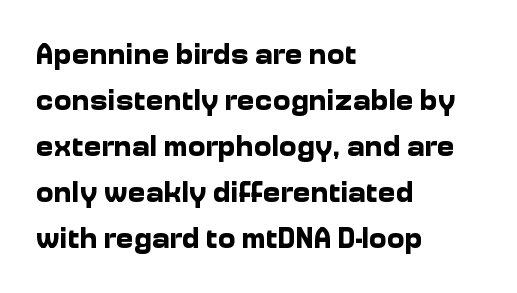
{"serif": "no", "italic": "no", "bold": "yes", "weight": "bold", "width": "normal", "stroke_contrast": "low", "x_height": "medium", "monospaced": "no", "underline": "no", "align": "left", "line_spacing": "normal", "line_spacing_ratio": 1.53, "letter_spacing": "normal", "letter_spacing_em": 0.0, "glyph_px": 30}
